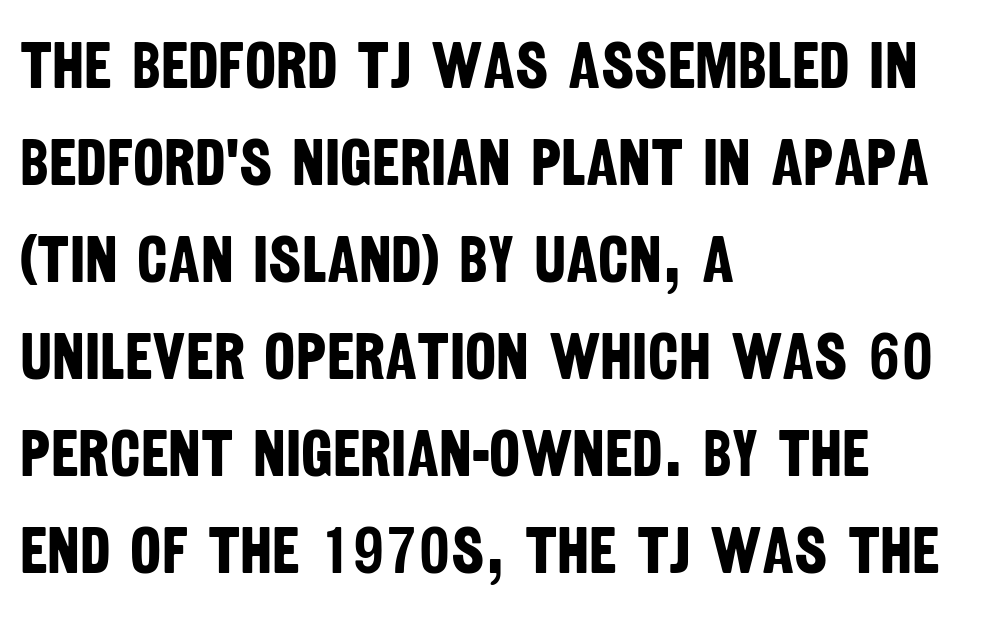
{"serif": "no", "bold": "yes", "weight": "bold", "width": "condensed", "stroke_contrast": "low", "x_height": "large", "monospaced": "no", "underline": "no", "align": "left", "line_spacing": "normal", "line_spacing_ratio": 1.47, "letter_spacing": "normal", "letter_spacing_em": 0.0, "glyph_px": 66}
